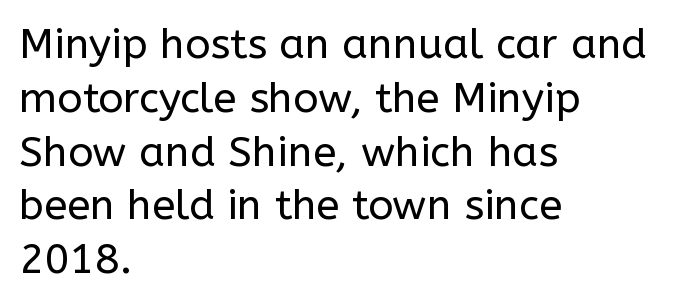
{"serif": "no", "italic": "no", "bold": "no", "weight": "regular", "width": "normal", "stroke_contrast": "low", "x_height": "medium", "monospaced": "no", "underline": "no", "align": "left", "line_spacing": "normal", "line_spacing_ratio": 1.28, "letter_spacing": "normal", "letter_spacing_em": 0.0, "glyph_px": 42}
